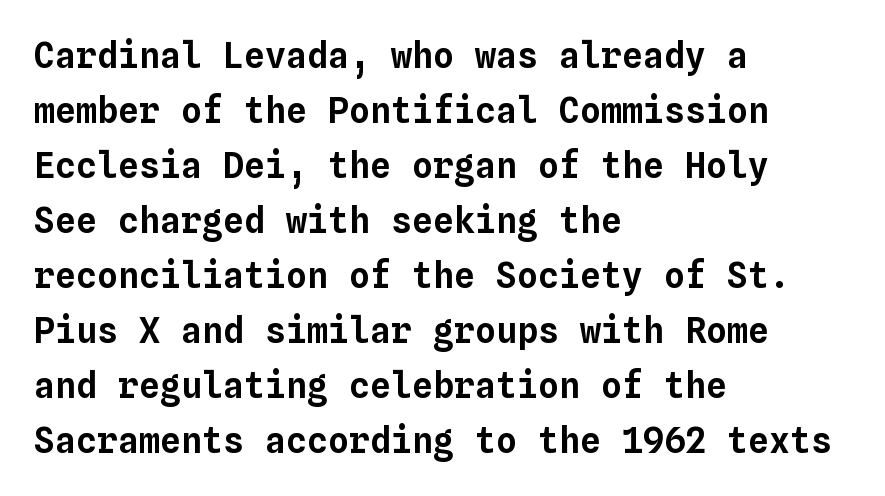
The image shows 35 px text type, upright, monospaced; set left-aligned, normal line spacing (1.57x), normal letter spacing, not underlined; low stroke contrast and a medium x-height.
